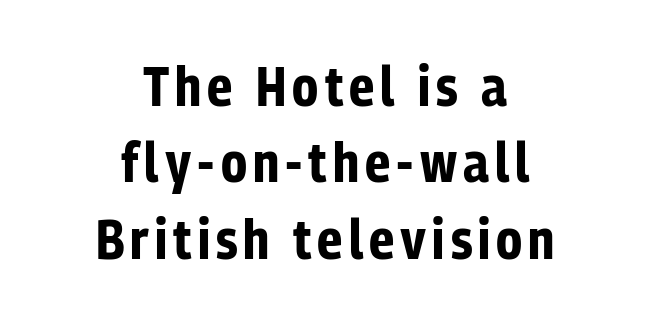
Decoration check: the copy has no underline. I'd call this a sans setting — the letters go barefoot. The rendering uses a bold face; every stroke is thick and dark. Each letter keeps its own natural width here, so spacing adapts to shape. The designer left line spacing at the default. Italic? Not at all — the glyphs are vertical.
